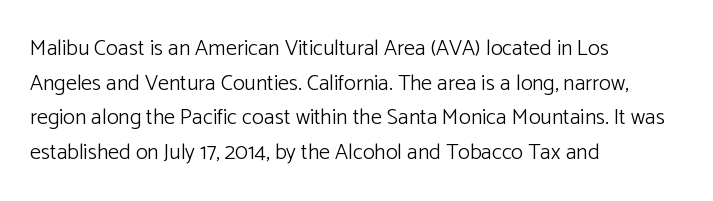
Which margin do the lines hug? The left one — the right edge is uneven. This is roman type, the default non-slanted kind. Summary of vertical rhythm: regular, with standard interline spacing. These glyphs show unthickened strokes, regular width or finer. The rendering keeps characters at their native spacing. The gap between lines stays unmarked.
